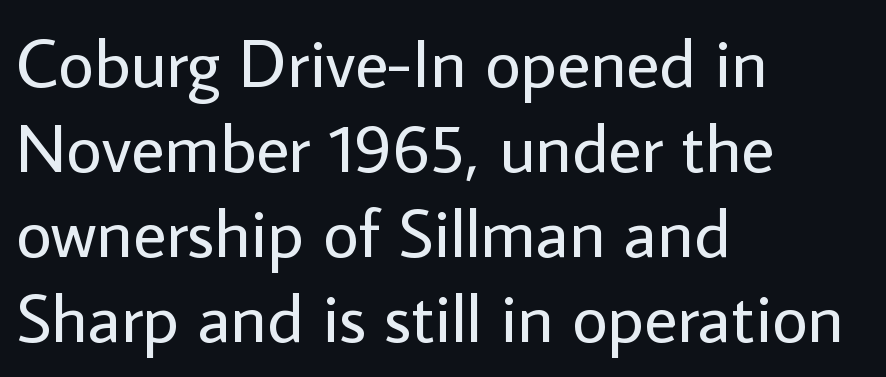
{"serif": "no", "italic": "no", "bold": "no", "weight": "regular", "width": "normal", "stroke_contrast": "low", "x_height": "medium", "monospaced": "no", "underline": "no", "align": "left", "line_spacing_ratio": 1.23, "letter_spacing": "normal", "letter_spacing_em": 0.0, "glyph_px": 69}
